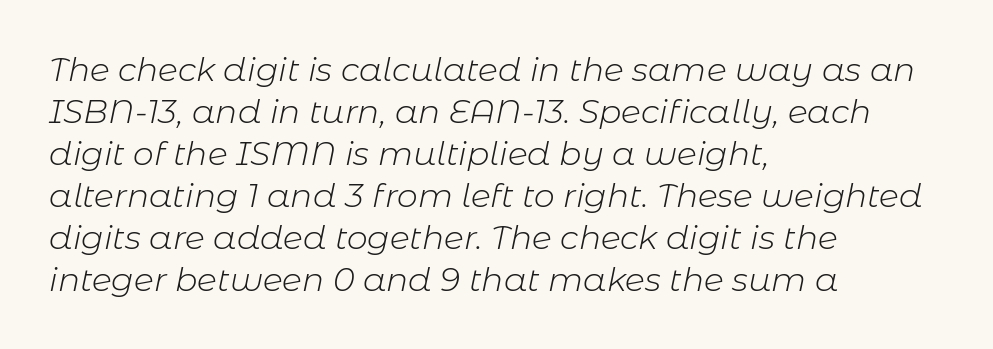
{"italic": "yes", "lean": "right", "slant_degrees": 11, "bold": "no", "weight": "light", "width": "normal", "stroke_contrast": "low", "x_height": "medium", "monospaced": "no", "underline": "no", "align": "left", "line_spacing": "normal", "line_spacing_ratio": 1.27, "letter_spacing": "normal", "letter_spacing_em": 0.0, "glyph_px": 33}
